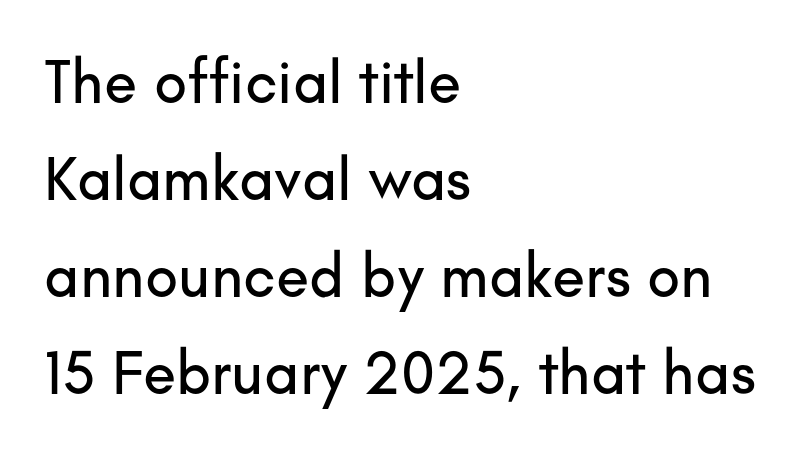
The image shows 61 px sans-serif type, upright; set left-aligned, normal line spacing (1.59x), normal letter spacing, not underlined; low stroke contrast and a small x-height.
